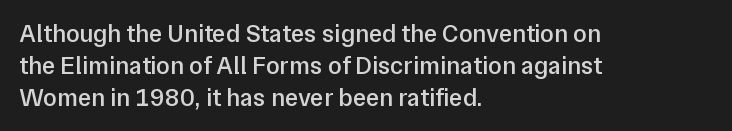
{"italic": "no", "bold": "semi", "underline": "no", "align": "left", "line_spacing": "normal", "line_spacing_ratio": 1.28, "letter_spacing": "normal", "letter_spacing_em": 0.0, "glyph_px": 25}
